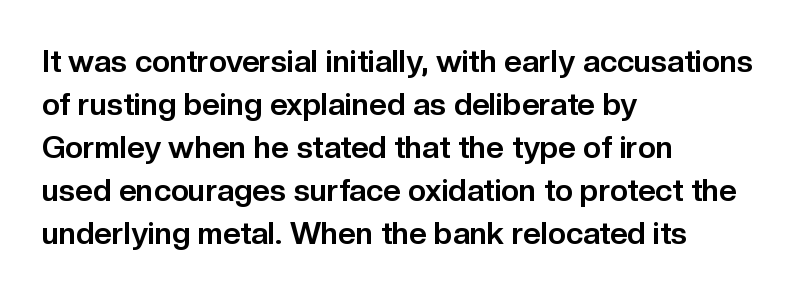
The image shows 31 px bold sans-serif type, upright; set left-aligned, normal line spacing (1.39x), normal letter spacing, not underlined; low stroke contrast and a medium x-height.
